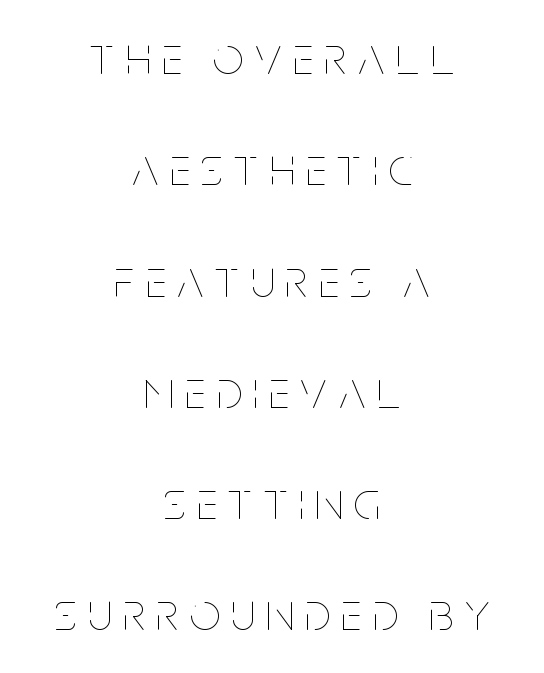
A great deal of white space separates one row of letters from the next. The setting favours the middle, as headings and verse often do. You could not count columns in this text — the font is proportionally spaced. No italicization has been applied; the sample stays upright. Bold? No — there's no thickening of the strokes.
